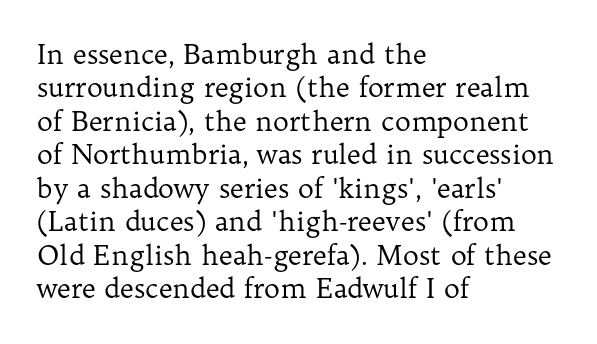
Q: Is the text bold? A: No.
Q: Is the text italic (slanted)? A: No, it is upright.
Q: Is the text underlined? A: No.
Q: How is the paragraph aligned? A: Left-aligned.
Q: Is the spacing between letters normal or unusually wide? A: Normal.
